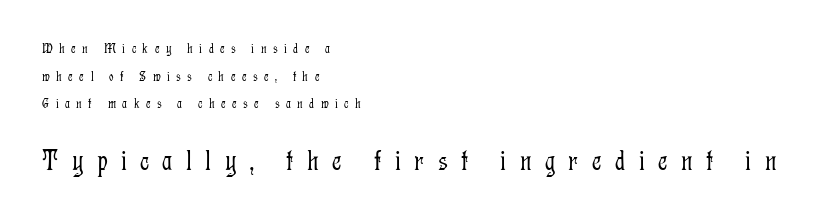
The image shows 29 px light, condensed serif type, upright; set left-aligned, loose line spacing (1.97x), unusually wide letter spacing (+0.46 em), not underlined; the second (bottom) block is 2.07x larger; low stroke contrast and a medium x-height.
